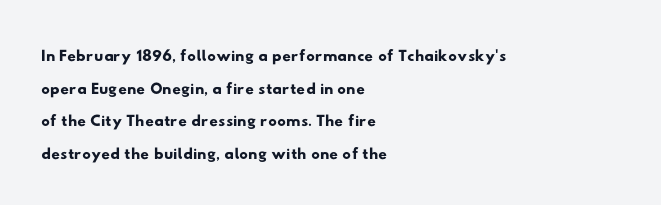
The text block is weighted toward the left margin, trailing off unevenly rightward. Tracking here is standard; glyphs follow each other at the usual distance. Vertically, the passage feels balanced, rows spaced as you'd expect. Type without underlining.
